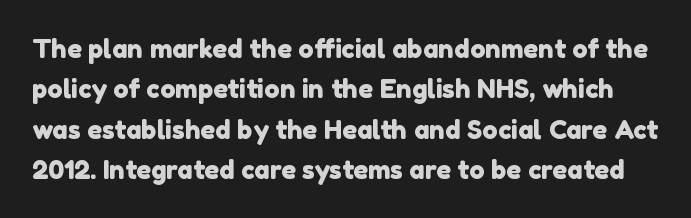
Q: Is the text underlined? A: No.
Q: Is the spacing between letters normal or unusually wide? A: Normal.
Q: Is the spacing between lines tight, normal or loose? A: Normal.
